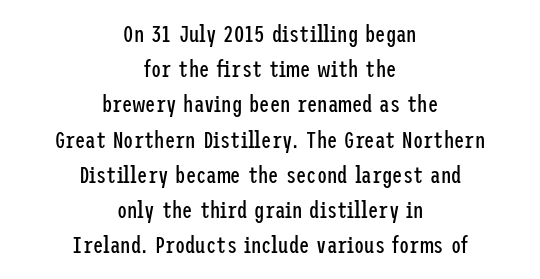
Q: Is the text bold? A: No.
Q: Is the text italic (slanted)? A: No, it is upright.
Q: Is the text underlined? A: No.
Q: How is the paragraph aligned? A: Centered.
Q: Is the spacing between letters normal or unusually wide? A: Normal.
Q: Is the spacing between lines tight, normal or loose? A: Normal.
